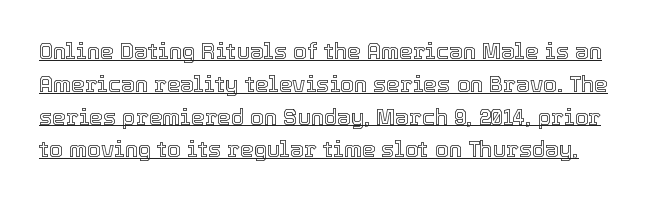
{"italic": "no", "underline": "yes", "line_spacing": "normal", "line_spacing_ratio": 1.49, "letter_spacing": "normal", "letter_spacing_em": 0.0, "glyph_px": 22}
